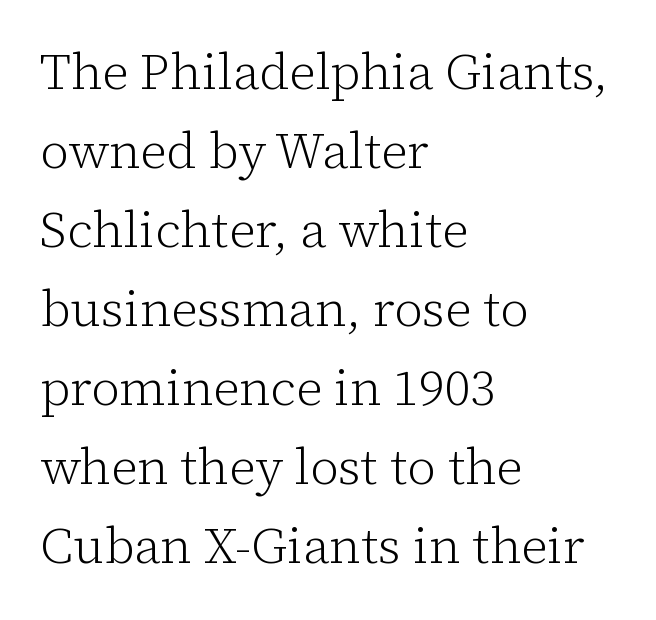
The image shows 50 px light serif type, upright; set left-aligned, normal line spacing (1.58x), normal letter spacing, not underlined; low stroke contrast and a medium x-height.
